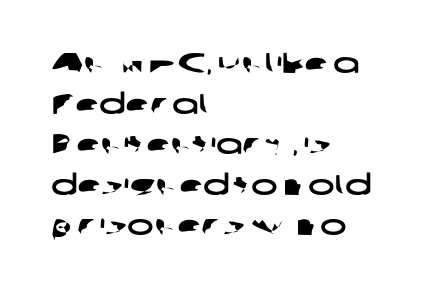
Q: Is the typeface a serif or a sans-serif typeface? A: Sans-serif.
Q: Is the text underlined? A: No.
Q: How is the paragraph aligned? A: Left-aligned.
Q: Is the spacing between letters normal or unusually wide? A: Normal.
Q: Is the spacing between lines tight, normal or loose? A: Normal.
Q: Width (condensed, normal, or wide)? A: Wide.
Q: Stroke contrast? A: Low.
Q: x-height? A: Medium.
Q: Monospaced? A: No.
